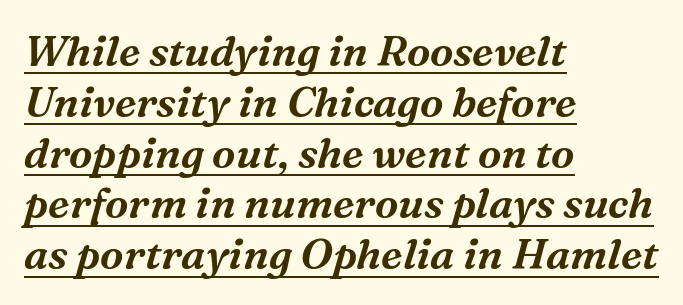
{"serif": "yes", "italic": "yes", "lean": "right", "slant_degrees": 16, "width": "normal", "stroke_contrast": "medium", "x_height": "medium", "monospaced": "no", "underline": "yes", "align": "left", "line_spacing_ratio": 1.21, "letter_spacing": "normal", "letter_spacing_em": 0.0, "glyph_px": 42}
